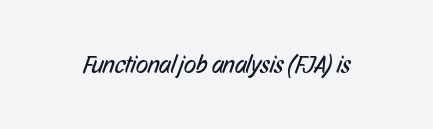
{"bold": "no", "underline": "no", "letter_spacing": "normal", "letter_spacing_em": 0.0, "glyph_px": 25}
